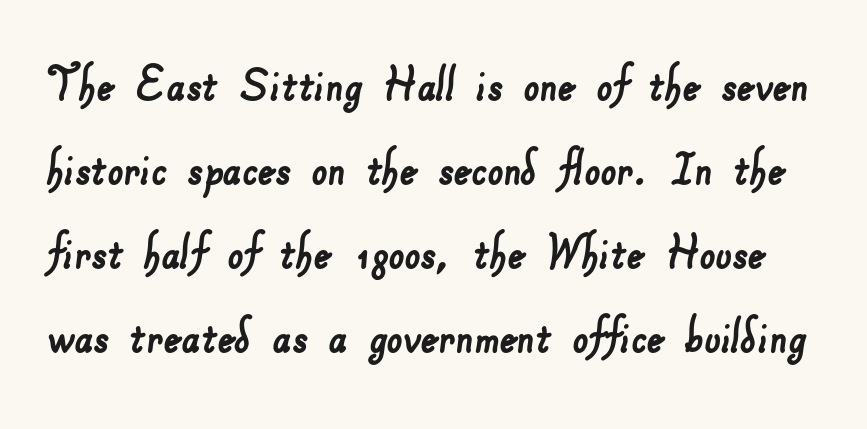
A typesetter would call this proportional, since set widths differ per character. Bare-footed words on every line. The passage shown is typeset with a sans-serif family. How are the letters spaced? Ordinarily, with no added tracking.
